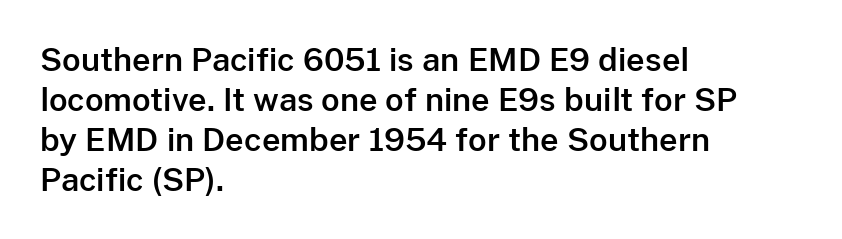
Q: Is the text italic (slanted)? A: No, it is upright.
Q: Is the typeface a serif or a sans-serif typeface? A: Sans-serif.
Q: Is the text underlined? A: No.
Q: How is the paragraph aligned? A: Left-aligned.
Q: Is the spacing between letters normal or unusually wide? A: Normal.
Q: Is the spacing between lines tight, normal or loose? A: Normal.
Q: Width (condensed, normal, or wide)? A: Normal.
Q: Stroke contrast? A: Low.
Q: x-height? A: Medium.
Q: Monospaced? A: No.
